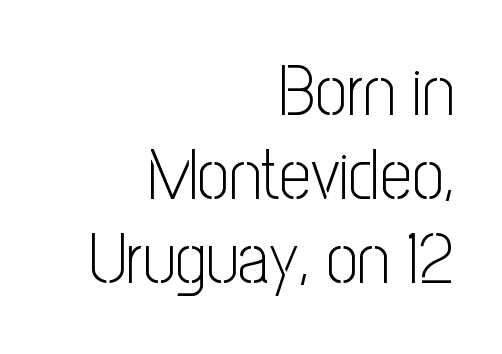
Q: Is the text bold? A: No.
Q: Is the text italic (slanted)? A: No, it is upright.
Q: Is the typeface a serif or a sans-serif typeface? A: Sans-serif.
Q: Is the text underlined? A: No.
Q: How is the paragraph aligned? A: Right-aligned.
Q: Is the spacing between letters normal or unusually wide? A: Normal.
Q: Width (condensed, normal, or wide)? A: Condensed.
Q: Stroke contrast? A: Low.
Q: x-height? A: Medium.
Q: Monospaced? A: No.
